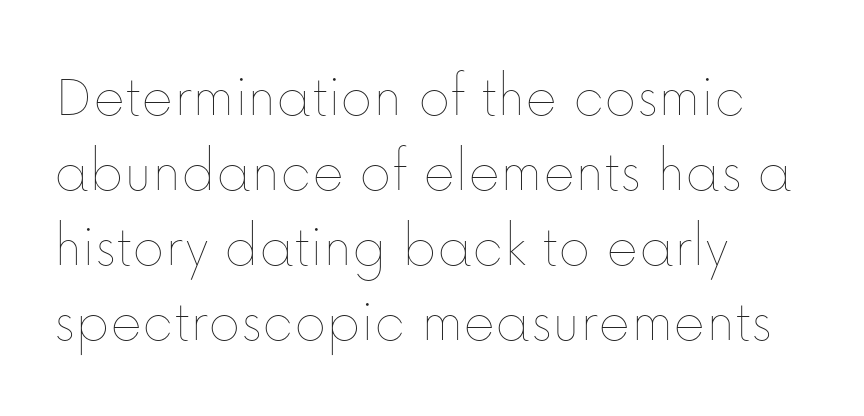
Q: Is the text bold? A: No.
Q: Is the text italic (slanted)? A: No, it is upright.
Q: Is the text underlined? A: No.
Q: How is the paragraph aligned? A: Left-aligned.
Q: Is the spacing between letters normal or unusually wide? A: Normal.
Q: Width (condensed, normal, or wide)? A: Normal.
Q: Stroke contrast? A: Low.
Q: x-height? A: Medium.
Q: Monospaced? A: No.
